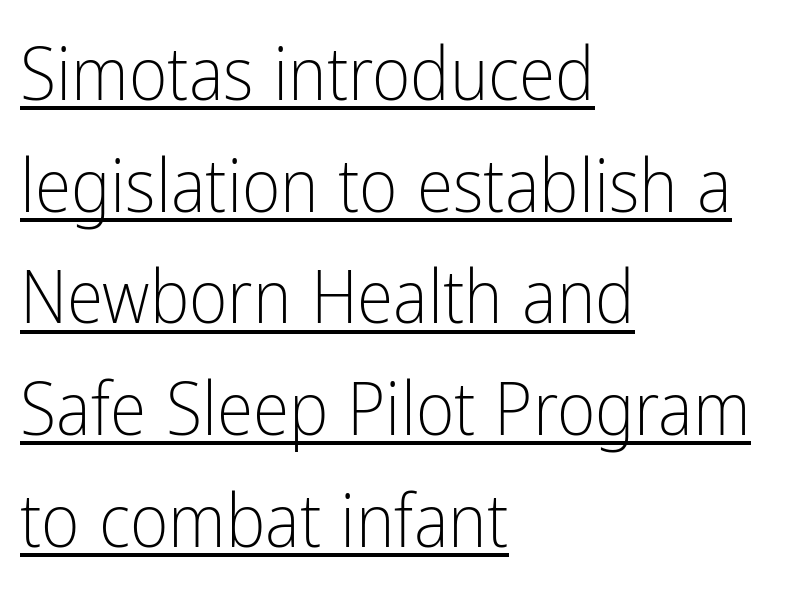
Q: Is the text bold? A: No.
Q: Is the text italic (slanted)? A: No, it is upright.
Q: Is the typeface a serif or a sans-serif typeface? A: Sans-serif.
Q: Is the text underlined? A: Yes.
Q: How is the paragraph aligned? A: Left-aligned.
Q: Is the spacing between letters normal or unusually wide? A: Normal.
Q: Is the spacing between lines tight, normal or loose? A: Normal.
Q: Width (condensed, normal, or wide)? A: Condensed.
Q: Stroke contrast? A: Low.
Q: x-height? A: Medium.
Q: Monospaced? A: No.
